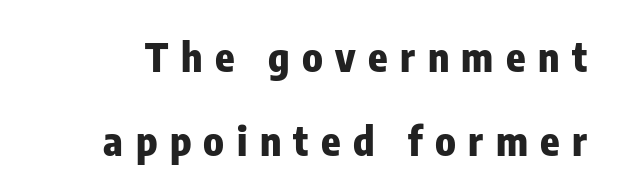
The image shows 40 px heavy, condensed sans-serif type, upright; set loose line spacing (2.11x), unusually wide letter spacing (+0.31 em), not underlined; low stroke contrast and a medium x-height.
